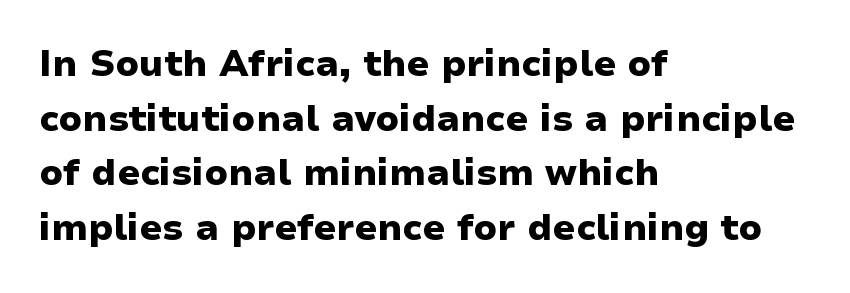
Q: Is the text bold? A: Yes.
Q: Is the text italic (slanted)? A: No, it is upright.
Q: Is the typeface a serif or a sans-serif typeface? A: Sans-serif.
Q: Is the text underlined? A: No.
Q: How is the paragraph aligned? A: Left-aligned.
Q: Is the spacing between letters normal or unusually wide? A: Normal.
Q: Is the spacing between lines tight, normal or loose? A: Normal.
Q: Width (condensed, normal, or wide)? A: Wide.
Q: Stroke contrast? A: Low.
Q: x-height? A: Medium.
Q: Monospaced? A: No.
